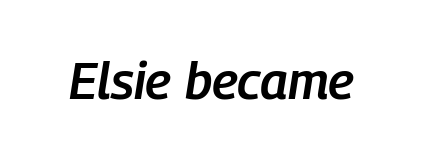
The image shows 51 px semibold, condensed type, italic (leaning right); set normal letter spacing, not underlined; low stroke contrast and a medium x-height.
